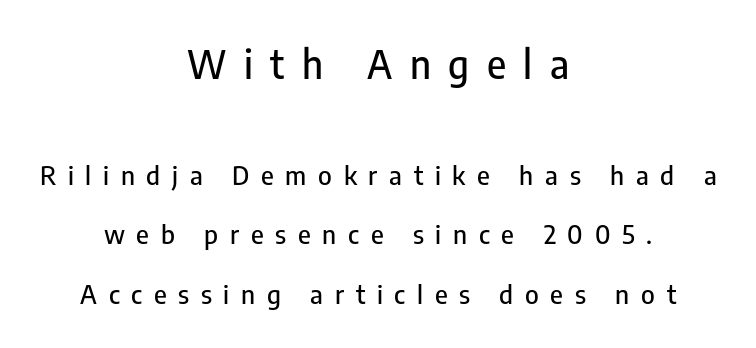
The typesetter chose a symmetrical, centered arrangement here. Here the designer chose a conventional face with non-uniform glyph widths. Is there any slant? The stems are plumb. Descender tails drop into unmarked territory.
